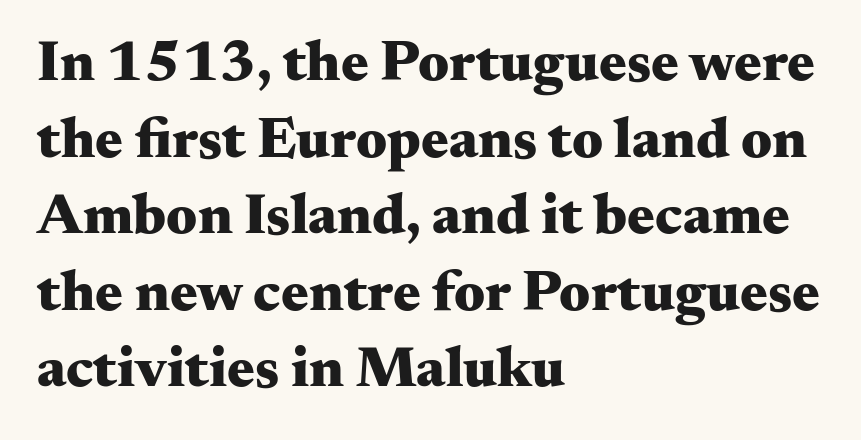
The face used here is proportionally spaced, like ordinary book or web type. Which margin do the lines hug? The left one — the right edge is uneven. Posture: vertical. Each row of text sits above clean, open space. Compared with typical body copy, the letter spacing here is the same.
